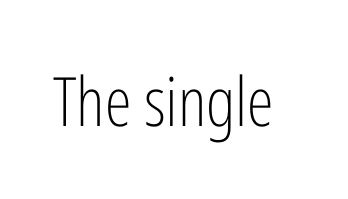
{"serif": "no", "italic": "no", "bold": "no", "weight": "light", "width": "condensed", "stroke_contrast": "low", "x_height": "medium", "monospaced": "no", "underline": "no", "letter_spacing": "normal", "letter_spacing_em": 0.0, "glyph_px": 68}
